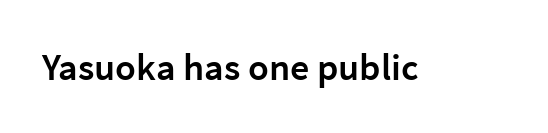
{"serif": "no", "italic": "no", "bold": "semi", "weight": "semibold", "width": "normal", "stroke_contrast": "low", "x_height": "medium", "monospaced": "no", "underline": "no", "letter_spacing": "normal", "letter_spacing_em": 0.0, "glyph_px": 38}
